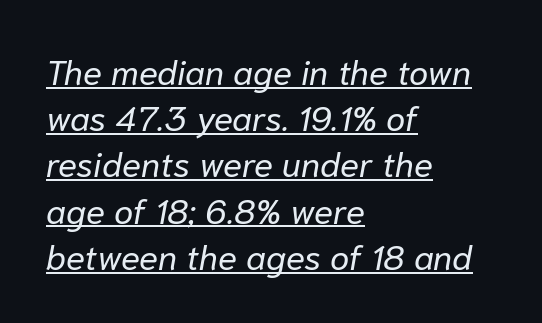
Decoration check: the copy is underlined. The passage shown is typed in a proportional face where columns would drift. Nobody touched the tracking dial on this one. The whole block is typeset with a tilt. Whoever set this chose a conventional vertical rhythm. Heft: none added — not bold.
